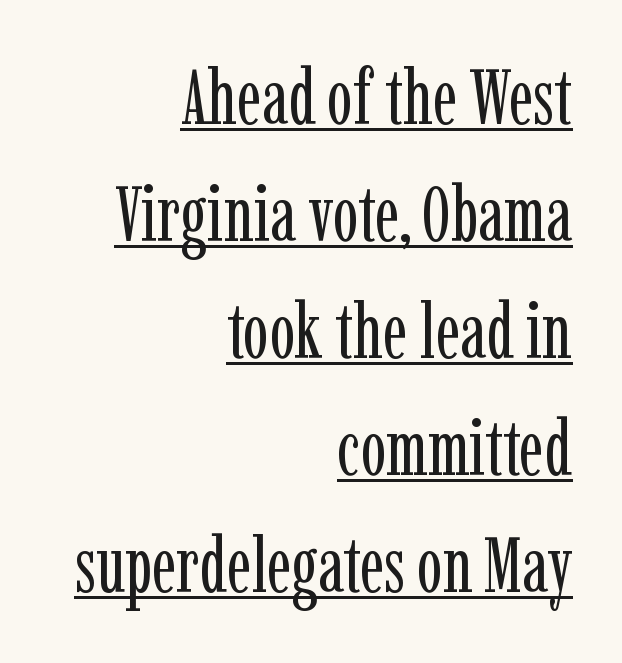
{"serif": "yes", "italic": "no", "bold": "no", "weight": "regular", "width": "condensed", "stroke_contrast": "low", "x_height": "medium", "monospaced": "no", "underline": "yes", "align": "right", "line_spacing": "normal", "line_spacing_ratio": 1.52, "letter_spacing": "normal", "letter_spacing_em": 0.0, "glyph_px": 77}
